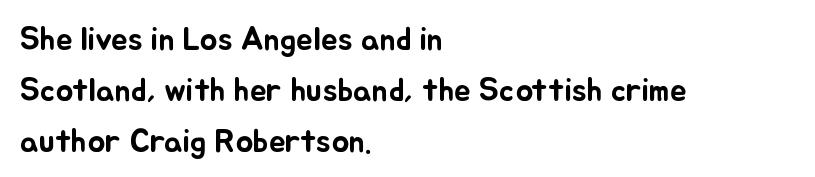
Q: Is the text italic (slanted)? A: No, it is upright.
Q: Is the text underlined? A: No.
Q: How is the paragraph aligned? A: Left-aligned.
Q: Is the spacing between letters normal or unusually wide? A: Normal.
Q: Is the spacing between lines tight, normal or loose? A: Normal.
Q: Width (condensed, normal, or wide)? A: Normal.
Q: Stroke contrast? A: Low.
Q: x-height? A: Small.
Q: Monospaced? A: No.
